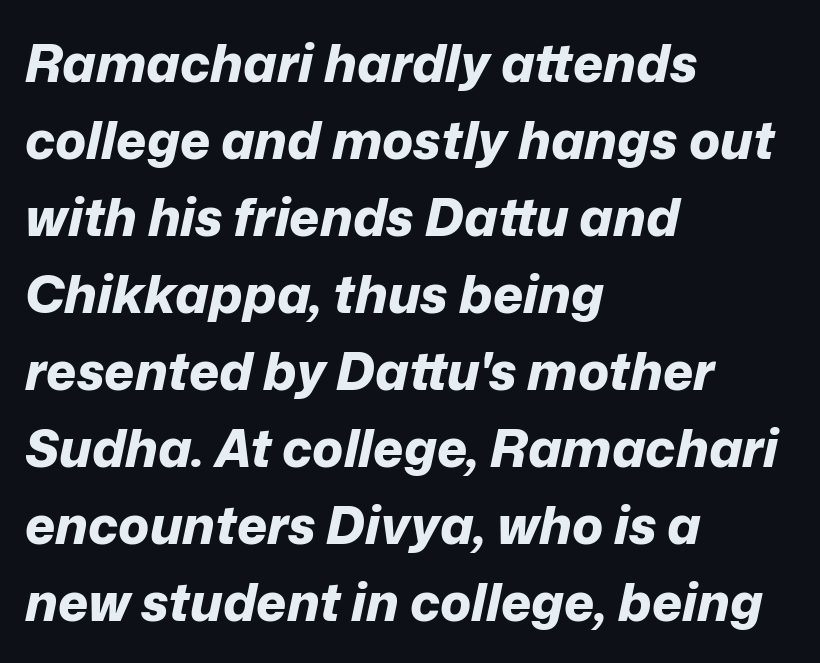
Casual observation: everything's shoved over to the left. Caption: bold face, heavy strokes. Each new line begins a customary step beneath the previous one. The typography opts for an oblique posture over an upright one.
